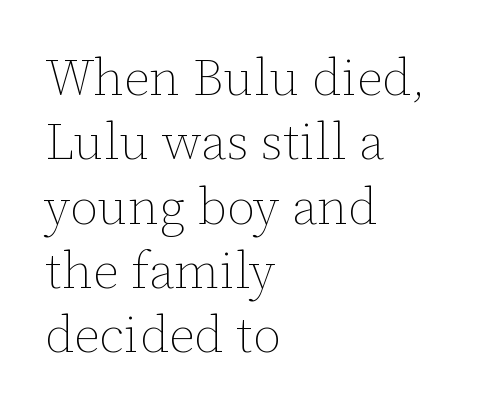
{"italic": "no", "bold": "no", "weight": "thin", "width": "normal", "stroke_contrast": "low", "x_height": "medium", "monospaced": "no", "underline": "no", "align": "left", "line_spacing": "normal", "line_spacing_ratio": 1.26, "letter_spacing": "normal", "letter_spacing_em": 0.0, "glyph_px": 51}
